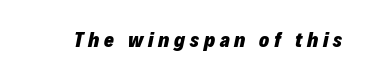
Q: Is the text bold? A: Yes.
Q: Is the text italic (slanted)? A: Yes, it leans right by about 12 degrees.
Q: Is the text underlined? A: No.
Q: Is the spacing between letters normal or unusually wide? A: Unusually wide.
